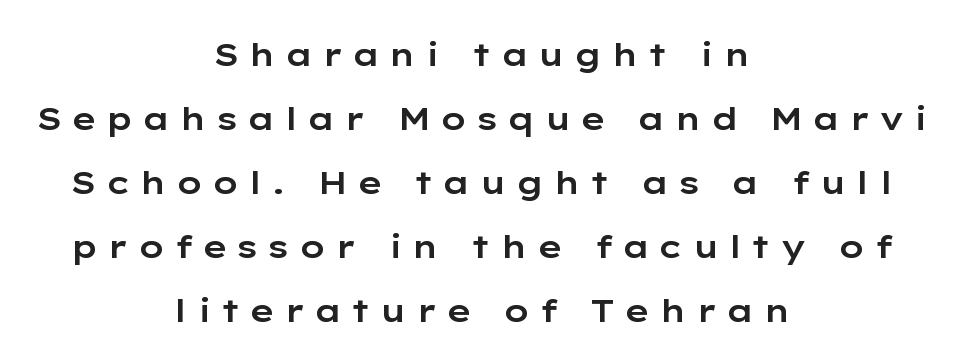
Q: Is the text italic (slanted)? A: No, it is upright.
Q: Is the typeface a serif or a sans-serif typeface? A: Sans-serif.
Q: Is the text underlined? A: No.
Q: How is the paragraph aligned? A: Centered.
Q: Is the spacing between letters normal or unusually wide? A: Unusually wide.
Q: Is the spacing between lines tight, normal or loose? A: Loose.
Q: Width (condensed, normal, or wide)? A: Wide.
Q: Stroke contrast? A: Low.
Q: x-height? A: Medium.
Q: Monospaced? A: No.
